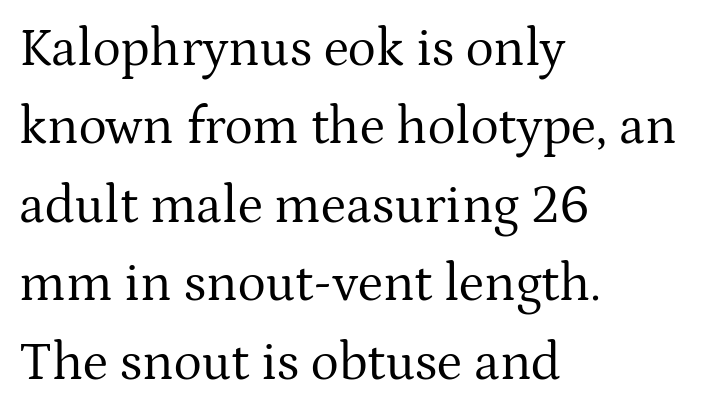
The image shows 53 px regular-weight serif type, upright; set left-aligned, normal line spacing (1.48x), normal letter spacing, not underlined; medium stroke contrast and a medium x-height.
